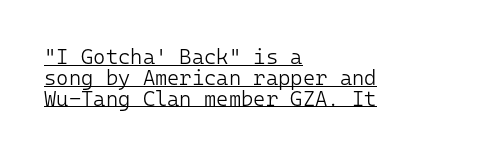
{"italic": "no", "bold": "no", "underline": "yes", "align": "left", "line_spacing": "tight", "line_spacing_ratio": 0.99, "letter_spacing": "normal", "letter_spacing_em": 0.0, "glyph_px": 21}
